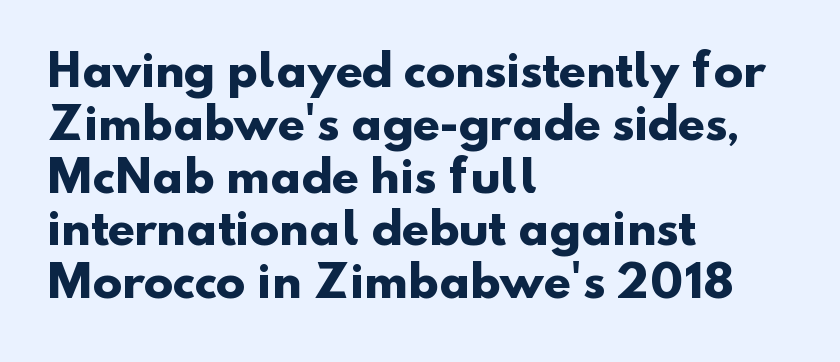
{"serif": "no", "bold": "yes", "weight": "heavy", "width": "normal", "stroke_contrast": "low", "x_height": "small", "monospaced": "no", "underline": "no", "align": "left", "line_spacing_ratio": 1.2, "letter_spacing": "normal", "letter_spacing_em": 0.0, "glyph_px": 44}
